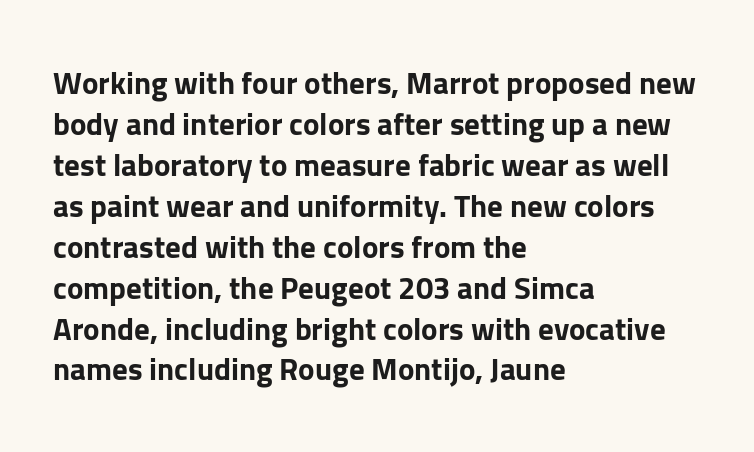
The image shows 31 px bold sans-serif type, upright; set left-aligned, normal line spacing (1.32x), normal letter spacing, not underlined; low stroke contrast and a medium x-height.
